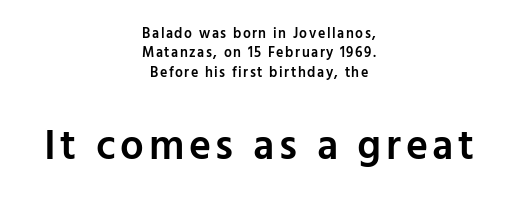
Q: Is the text bold? A: Semi-bold.
Q: Is the text italic (slanted)? A: No, it is upright.
Q: Is the typeface a serif or a sans-serif typeface? A: Sans-serif.
Q: Is the text underlined? A: No.
Q: How is the paragraph aligned? A: Centered.
Q: Is the spacing between lines tight, normal or loose? A: Normal.
Q: Which block of text is set in a larger size, the first (top) or the second (bottom)? A: The second (bottom) one.
Q: Width (condensed, normal, or wide)? A: Normal.
Q: Stroke contrast? A: Low.
Q: x-height? A: Medium.
Q: Monospaced? A: No.
